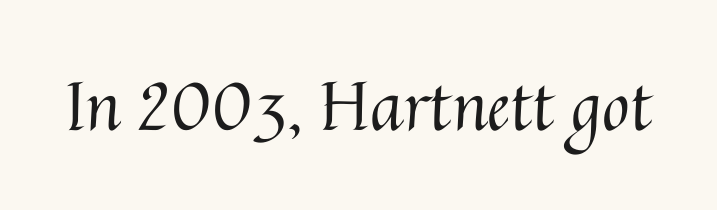
{"bold": "no", "weight": "regular", "width": "normal", "stroke_contrast": "medium", "x_height": "medium", "monospaced": "no", "underline": "no", "letter_spacing": "normal", "letter_spacing_em": 0.0, "glyph_px": 67}
